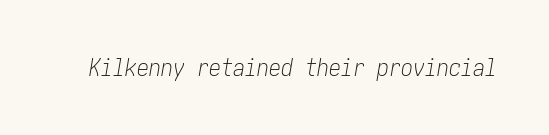
Q: Is the text bold? A: No.
Q: Is the text italic (slanted)? A: Yes, it leans right by about 10 degrees.
Q: Is the text underlined? A: No.
Q: Is the spacing between letters normal or unusually wide? A: Normal.
